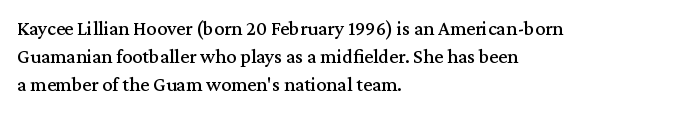
Q: Is the text italic (slanted)? A: No, it is upright.
Q: Is the text underlined? A: No.
Q: How is the paragraph aligned? A: Left-aligned.
Q: Is the spacing between letters normal or unusually wide? A: Normal.
Q: Is the spacing between lines tight, normal or loose? A: Normal.
